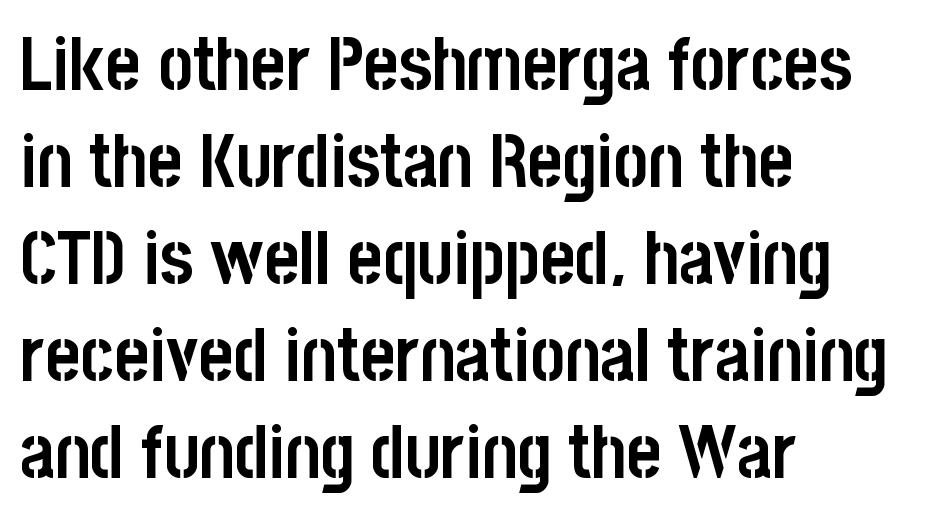
The image shows 74 px semibold, condensed sans-serif type, upright; set left-aligned, normal line spacing (1.31x), normal letter spacing, not underlined; low stroke contrast and a large x-height.
